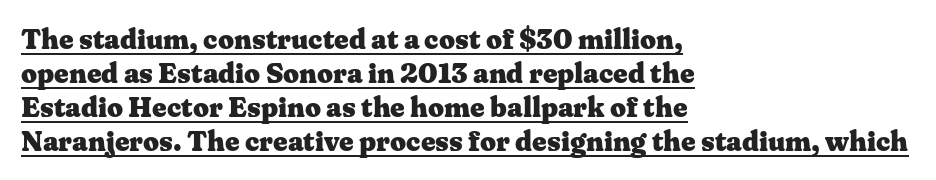
Q: Is the text bold? A: Yes.
Q: Is the text italic (slanted)? A: No, it is upright.
Q: Is the typeface a serif or a sans-serif typeface? A: Serif.
Q: Is the text underlined? A: Yes.
Q: How is the paragraph aligned? A: Left-aligned.
Q: Is the spacing between letters normal or unusually wide? A: Normal.
Q: Width (condensed, normal, or wide)? A: Wide.
Q: Stroke contrast? A: Medium.
Q: x-height? A: Medium.
Q: Monospaced? A: No.
